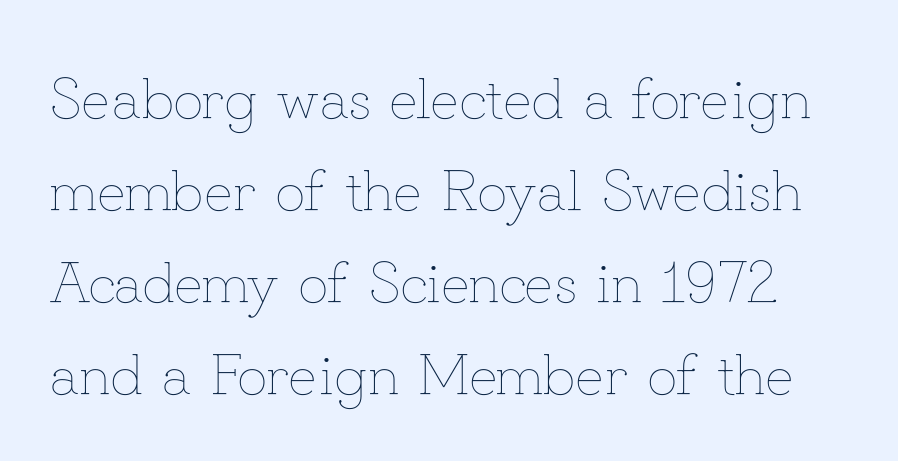
The image shows 59 px thin type, upright; set normal line spacing (1.56x), normal letter spacing, not underlined; low stroke contrast and a small x-height.
